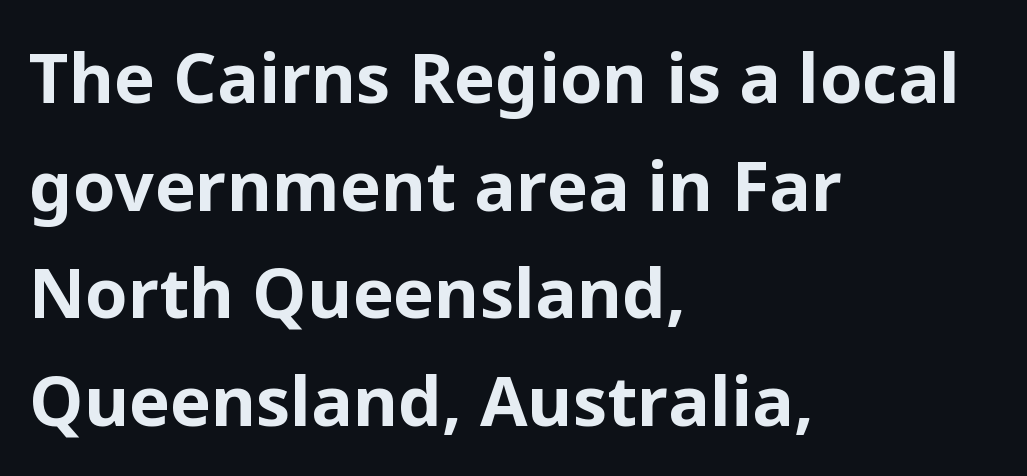
The image shows 69 px bold sans-serif type, upright; set left-aligned, normal line spacing (1.56x), normal letter spacing, not underlined; low stroke contrast and a medium x-height.
